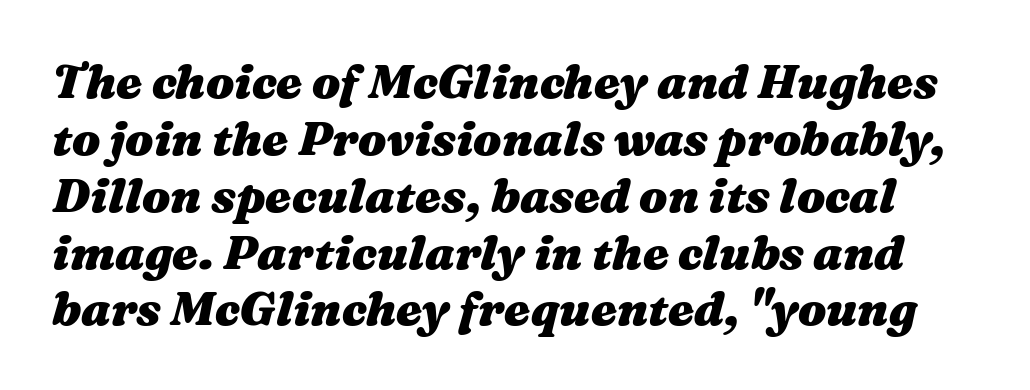
Characters follow at the spacing the type designer built in. Look at the stroke-to-counter ratio: heavy, a bold. The typography opts for an oblique posture over an upright one. The gap between lines stays unmarked.
